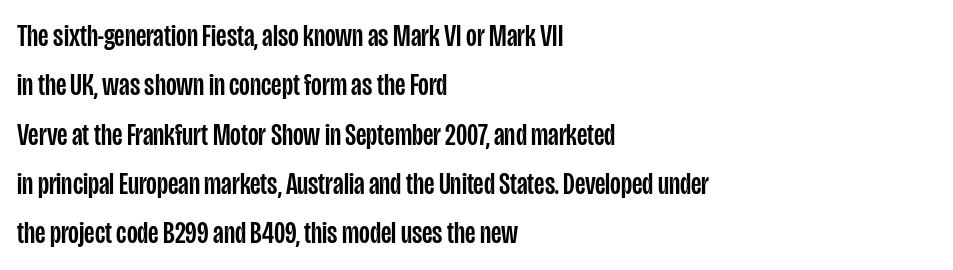
Spacing verdict: proportional, widths tailored to each character. Typographically, this falls in the sans-serif category. The letters stand upright; this is a roman face. A typesetter would call this zero additional tracking. Layout note: lines flush left.
